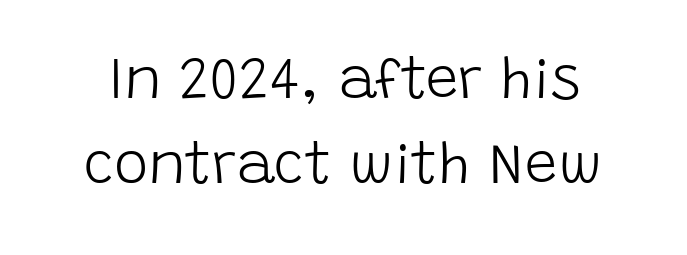
The image shows 58 px light sans-serif type, upright; set normal line spacing (1.47x), normal letter spacing, not underlined; low stroke contrast and a large x-height.
